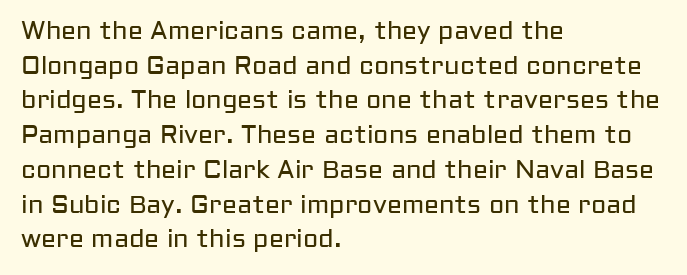
Q: Is the text bold? A: No.
Q: Is the text italic (slanted)? A: No, it is upright.
Q: Is the text underlined? A: No.
Q: How is the paragraph aligned? A: Left-aligned.
Q: Is the spacing between letters normal or unusually wide? A: Normal.
Q: Is the spacing between lines tight, normal or loose? A: Normal.
